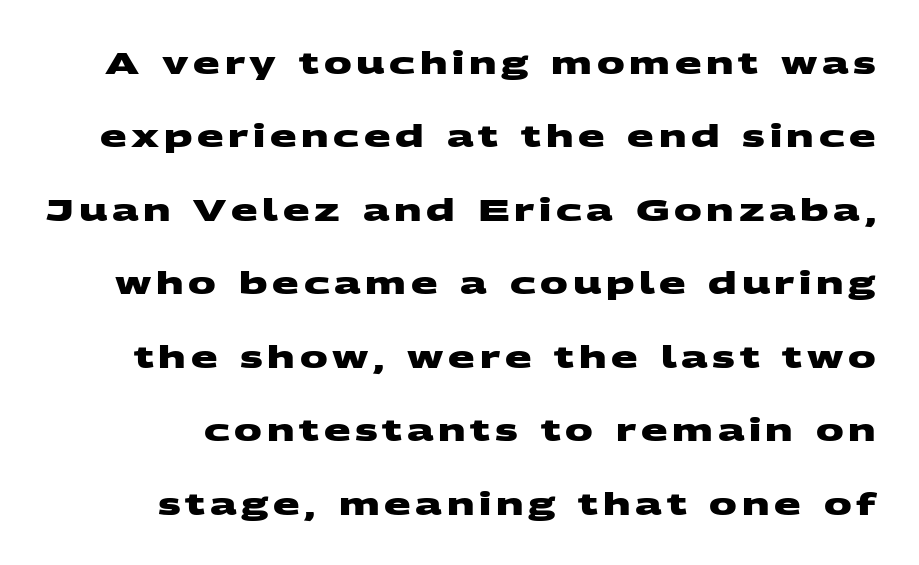
The image shows 31 px heavy, wide sans-serif type; set loose line spacing (2.37x), not underlined; medium stroke contrast and a large x-height.
